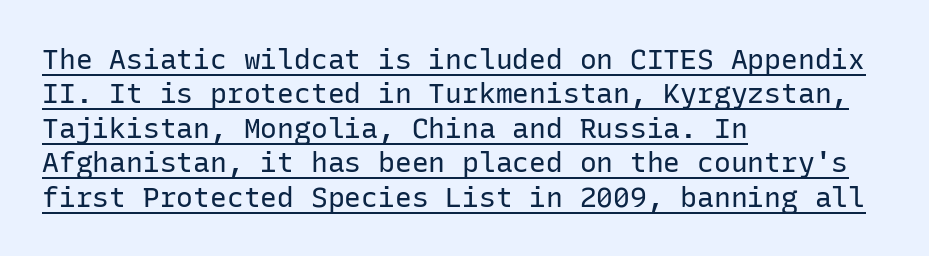
{"serif": "no", "italic": "no", "bold": "no", "weight": "regular", "width": "normal", "stroke_contrast": "low", "x_height": "medium", "monospaced": "yes", "underline": "yes", "align": "left", "line_spacing_ratio": 1.23, "letter_spacing": "normal", "letter_spacing_em": 0.0, "glyph_px": 28}
